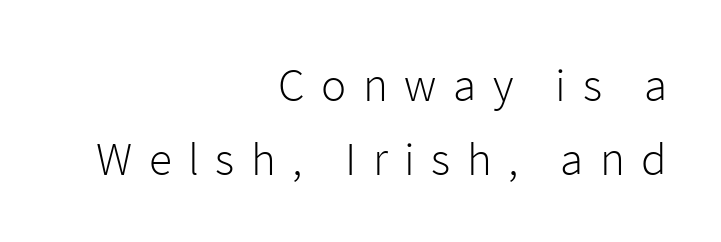
Q: Is the text bold? A: No.
Q: Is the text italic (slanted)? A: No, it is upright.
Q: Is the typeface a serif or a sans-serif typeface? A: Sans-serif.
Q: Is the text underlined? A: No.
Q: How is the paragraph aligned? A: Right-aligned.
Q: Is the spacing between letters normal or unusually wide? A: Unusually wide.
Q: Is the spacing between lines tight, normal or loose? A: Normal.
Q: Width (condensed, normal, or wide)? A: Normal.
Q: Stroke contrast? A: Low.
Q: x-height? A: Medium.
Q: Monospaced? A: No.
